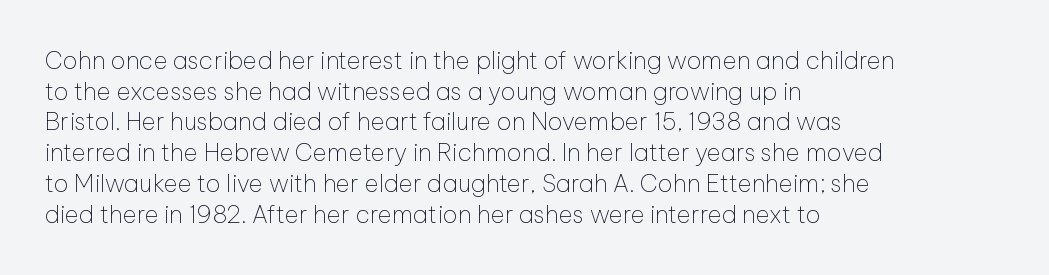
Q: Is the text bold? A: No.
Q: Is the text italic (slanted)? A: No, it is upright.
Q: Is the text underlined? A: No.
Q: How is the paragraph aligned? A: Left-aligned.
Q: Is the spacing between letters normal or unusually wide? A: Normal.
Q: Is the spacing between lines tight, normal or loose? A: Normal.
